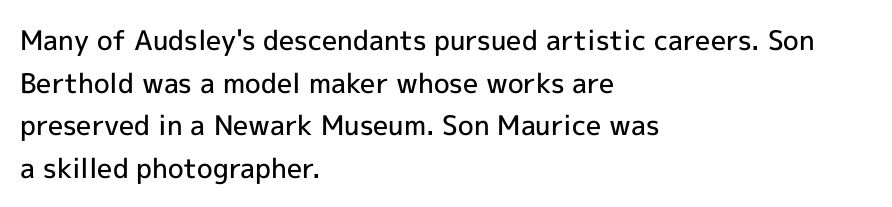
The characters look somewhat weighty, a semibold short of true bold. This sample uses an upright cut, with every glyph sitting square on the baseline. The horizontal fit of the characters is conventional and even. The ragged edge is on the right, which tells us the setting is flush left. This block has exactly the height ordinary leading produces. Glance below the letters and you will spot only blank space.
